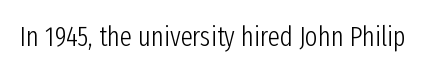
The image shows 27 px text type, upright; set normal letter spacing, not underlined.
